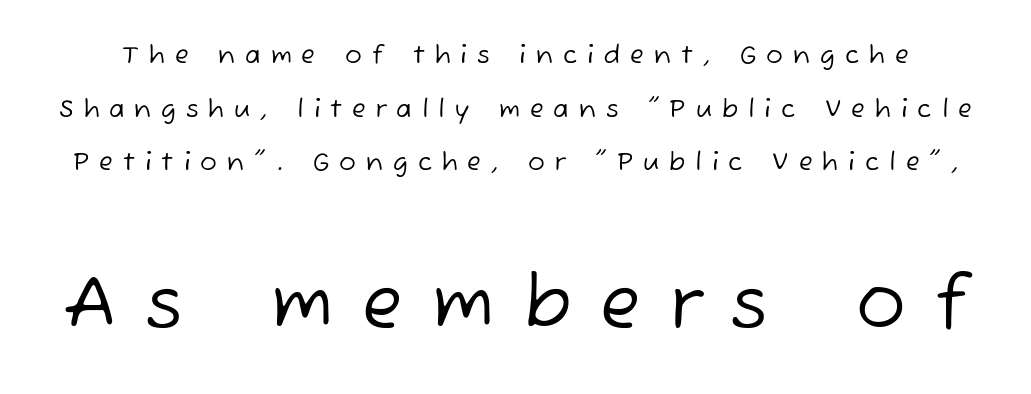
The image shows 74 px regular-weight sans-serif type; set loose line spacing (2.15x), unusually wide letter spacing (+0.4 em), not underlined; the second (bottom) block is 2.96x larger; low stroke contrast and a medium x-height.
